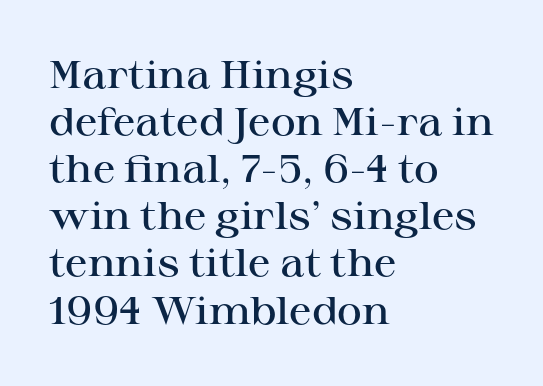
The image shows 38 px semibold, wide serif type, upright; set left-aligned, line spacing 1.24x, normal letter spacing, not underlined; high stroke contrast and a medium x-height.
